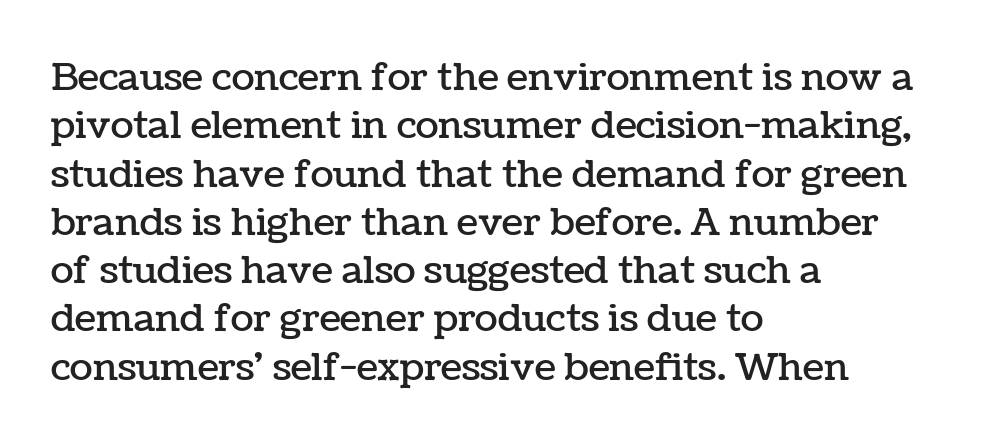
Notice how the passage keeps a crisp vertical edge on the left only. Style check: upright. The lines sit at an ordinary, default distance from one another. The zone under the glyphs is completely vacant. This sample has the flowing, uneven cadence of proportional lettering. Look at the tracking — it's just the regular setting, nothing added.
